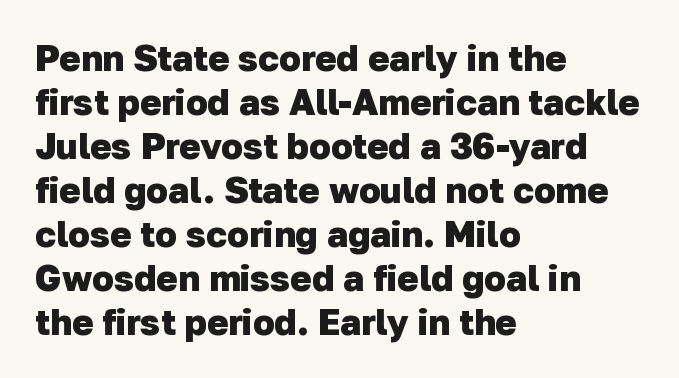
{"serif": "no", "bold": "yes", "weight": "heavy", "width": "normal", "stroke_contrast": "low", "x_height": "medium", "monospaced": "no", "underline": "no", "align": "left", "line_spacing_ratio": 1.22, "letter_spacing": "normal", "letter_spacing_em": 0.0, "glyph_px": 36}
